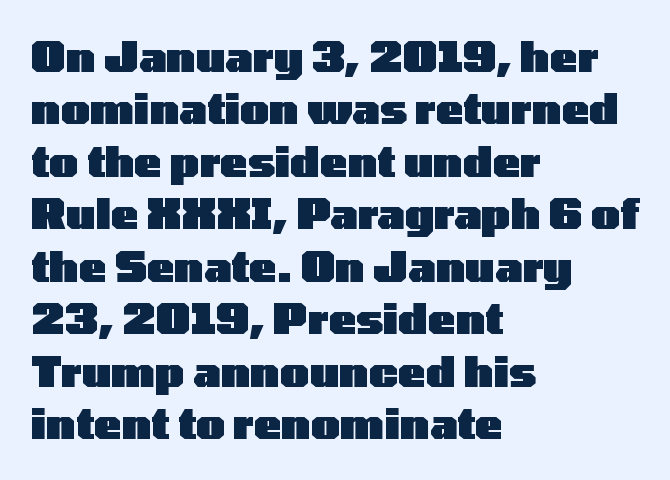
The rendering shows plain stroke endings on the letterforms — a sans-serif design. Characters remain perfectly vertical along every line. Each letter keeps its own natural width here, so spacing adapts to shape. The ragged edge is on the right, which tells us the setting is flush left. Summary of vertical rhythm: regular, with standard interline spacing. In terms of weight, the rendering is a true, heavy bold.
